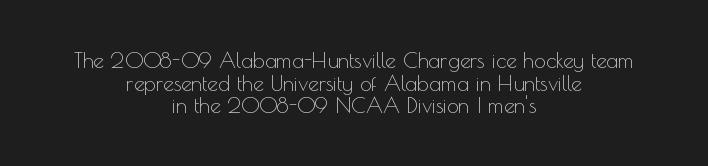
The specimen omits any rule beneath the text block's lines. Does the leading feel generous? Not at all — it's pinched. The horizontal fit of the characters is conventional and even. A quiet, ordinary-to-light weight characterises the typeface. Tall strokes in this sample are plumb rather than angled. Visually the block forms a symmetrical silhouette, jagged on both flanks.
